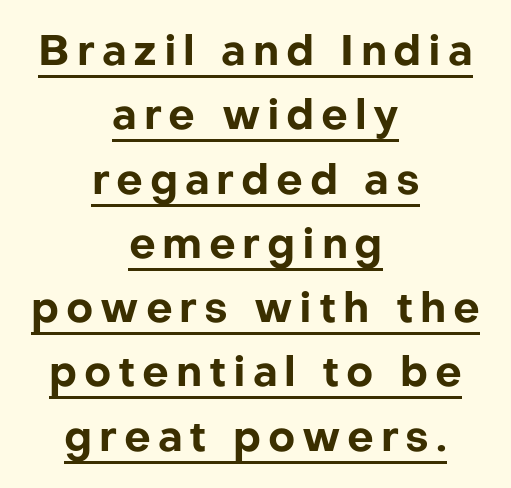
Q: Is the text bold? A: Yes.
Q: Is the text italic (slanted)? A: No, it is upright.
Q: Is the typeface a serif or a sans-serif typeface? A: Sans-serif.
Q: Is the text underlined? A: Yes.
Q: How is the paragraph aligned? A: Centered.
Q: Is the spacing between lines tight, normal or loose? A: Normal.
Q: Width (condensed, normal, or wide)? A: Normal.
Q: Stroke contrast? A: Low.
Q: x-height? A: Medium.
Q: Monospaced? A: No.
